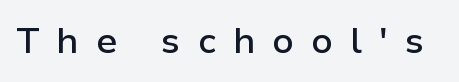
The image shows 36 px semibold sans-serif type, upright; set unusually wide letter spacing (+0.48 em), not underlined; low stroke contrast and a medium x-height.
